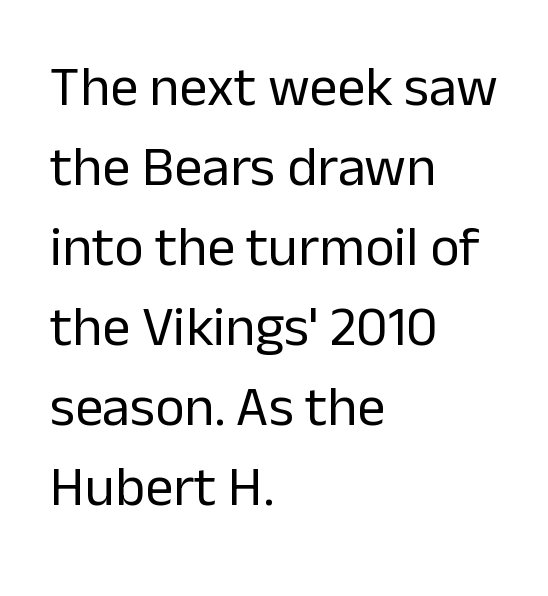
Q: Is the text bold? A: No.
Q: Is the text italic (slanted)? A: No, it is upright.
Q: Is the typeface a serif or a sans-serif typeface? A: Sans-serif.
Q: Is the text underlined? A: No.
Q: How is the paragraph aligned? A: Left-aligned.
Q: Is the spacing between letters normal or unusually wide? A: Normal.
Q: Is the spacing between lines tight, normal or loose? A: Normal.
Q: Width (condensed, normal, or wide)? A: Normal.
Q: Stroke contrast? A: Low.
Q: x-height? A: Medium.
Q: Monospaced? A: No.
